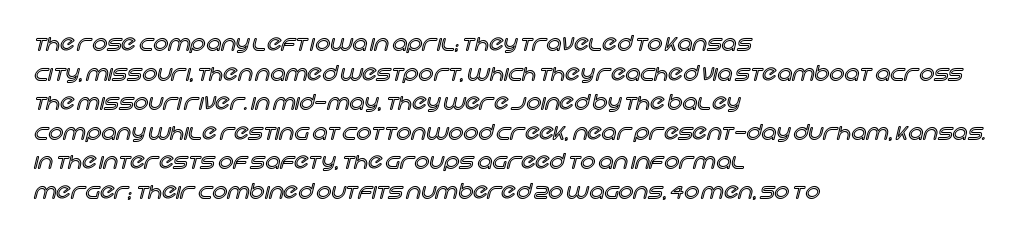
The image shows 21 px text type; set left-aligned, normal line spacing (1.41x), normal letter spacing, not underlined.
